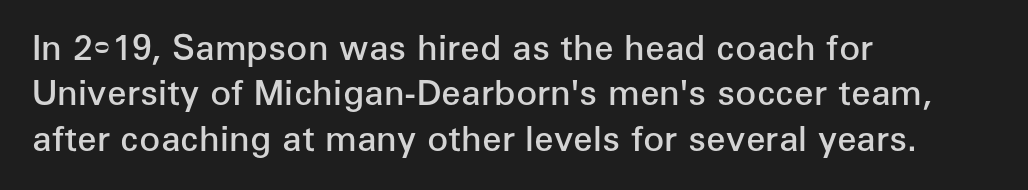
The image shows 35 px semibold sans-serif type, upright; set left-aligned, normal line spacing (1.3x), normal letter spacing, not underlined; low stroke contrast and a medium x-height.
